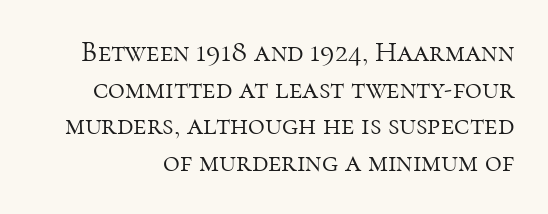
The specimen omits any rule beneath the text block's lines. The face used here is proportionally spaced, like ordinary book or web type. These lines sit exactly where default settings would place them. Standard letterfit; no display-style spreading of the glyphs. Rendered with straight, roman letterforms. Look at the bottom of the vertical strokes: they flare into serifs here.
